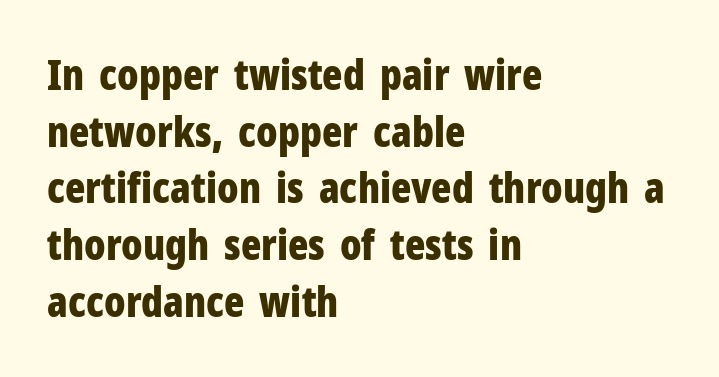
{"serif": "no", "italic": "no", "bold": "yes", "weight": "bold", "width": "condensed", "stroke_contrast": "low", "x_height": "medium", "monospaced": "no", "underline": "no", "align": "left", "line_spacing": "normal", "line_spacing_ratio": 1.35, "letter_spacing": "normal", "letter_spacing_em": 0.0, "glyph_px": 42}
